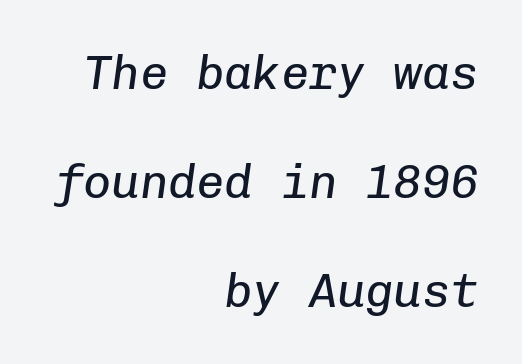
Designer's note — italics engaged. Looks like terminal output: every glyph gets an equal slot. The foot of each line stays bare and open. Counters stay open thanks to moderate or lighter strokes. You could call the tracking neutral — neither tight nor loose.
